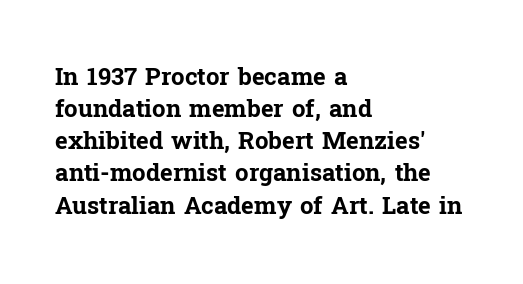
Q: Is the text bold? A: Yes.
Q: Is the text italic (slanted)? A: No, it is upright.
Q: Is the text underlined? A: No.
Q: How is the paragraph aligned? A: Left-aligned.
Q: Is the spacing between letters normal or unusually wide? A: Normal.
Q: Is the spacing between lines tight, normal or loose? A: Normal.
